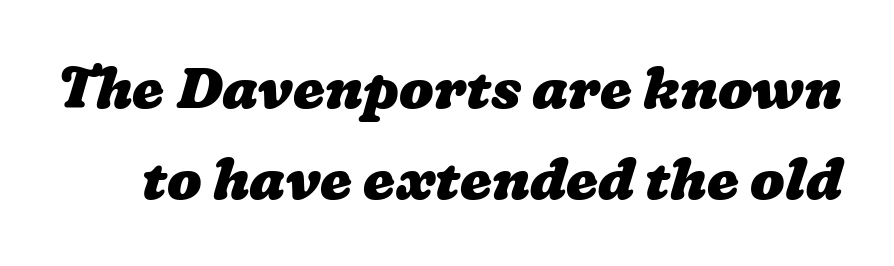
The gaps between neighbouring characters are ordinary and unremarkable. A typesetter would call this proportional, since set widths differ per character. Vertical spacing — default. Is the type bold? Yes — the strokes are clearly thick and heavy. Lines of text with bare space underneath.
